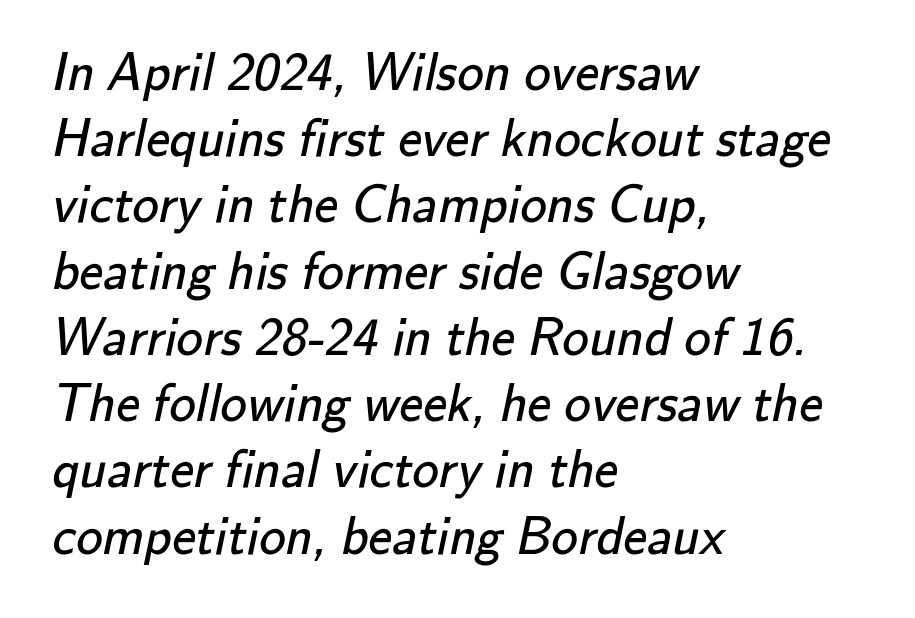
{"serif": "no", "bold": "no", "weight": "regular", "width": "normal", "stroke_contrast": "low", "x_height": "small", "monospaced": "no", "underline": "no", "align": "left", "line_spacing": "normal", "line_spacing_ratio": 1.25, "letter_spacing": "normal", "letter_spacing_em": 0.0, "glyph_px": 53}
